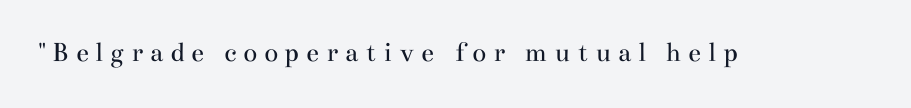
{"serif": "yes", "italic": "no", "bold": "no", "weight": "regular", "width": "wide", "stroke_contrast": "medium", "x_height": "small", "monospaced": "no", "underline": "no", "letter_spacing": "wide", "letter_spacing_em": 0.24, "glyph_px": 29}
